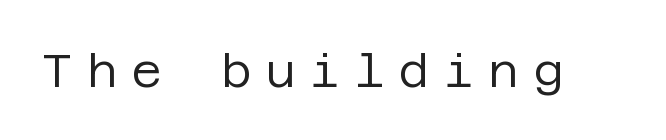
{"serif": "no", "italic": "no", "bold": "no", "weight": "regular", "width": "normal", "stroke_contrast": "low", "x_height": "large", "underline": "no", "letter_spacing": "wide", "letter_spacing_em": 0.3, "glyph_px": 47}
